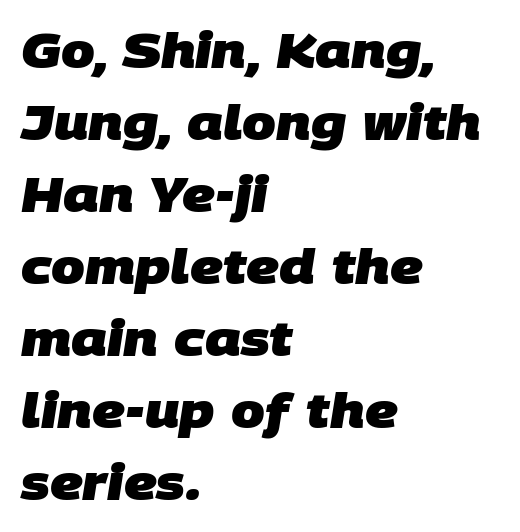
Q: Is the text bold? A: Yes.
Q: Is the typeface a serif or a sans-serif typeface? A: Sans-serif.
Q: Is the text underlined? A: No.
Q: How is the paragraph aligned? A: Left-aligned.
Q: Is the spacing between letters normal or unusually wide? A: Normal.
Q: Is the spacing between lines tight, normal or loose? A: Normal.
Q: Width (condensed, normal, or wide)? A: Normal.
Q: Stroke contrast? A: Low.
Q: x-height? A: Large.
Q: Monospaced? A: No.
